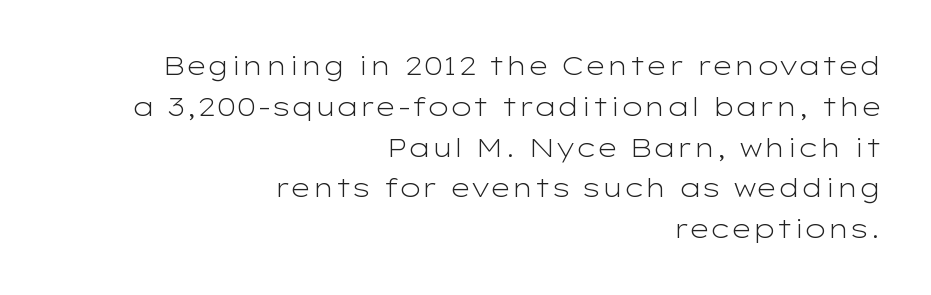
Q: Is the text bold? A: No.
Q: Is the text italic (slanted)? A: No, it is upright.
Q: Is the text underlined? A: No.
Q: How is the paragraph aligned? A: Right-aligned.
Q: Is the spacing between letters normal or unusually wide? A: Normal.
Q: Is the spacing between lines tight, normal or loose? A: Normal.
